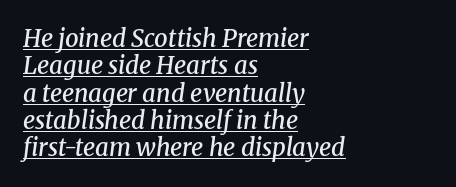
{"italic": "yes", "lean": "right", "slant_degrees": 8, "bold": "semi", "underline": "yes", "align": "left", "line_spacing": "tight", "line_spacing_ratio": 1.14, "letter_spacing": "normal", "letter_spacing_em": 0.0, "glyph_px": 24}
